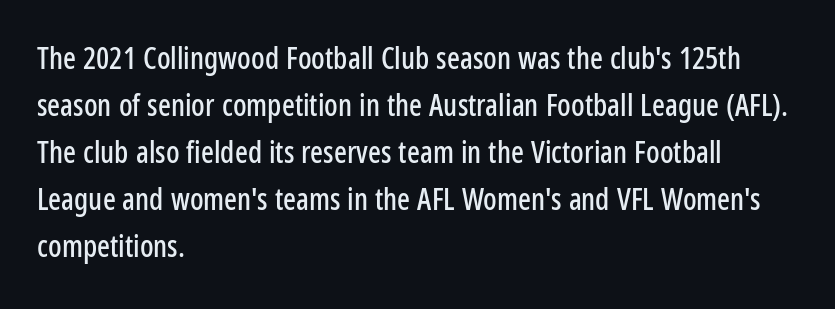
The image shows 30 px condensed sans-serif type, upright; set left-aligned, normal line spacing (1.57x), normal letter spacing, not underlined; low stroke contrast and a medium x-height.
